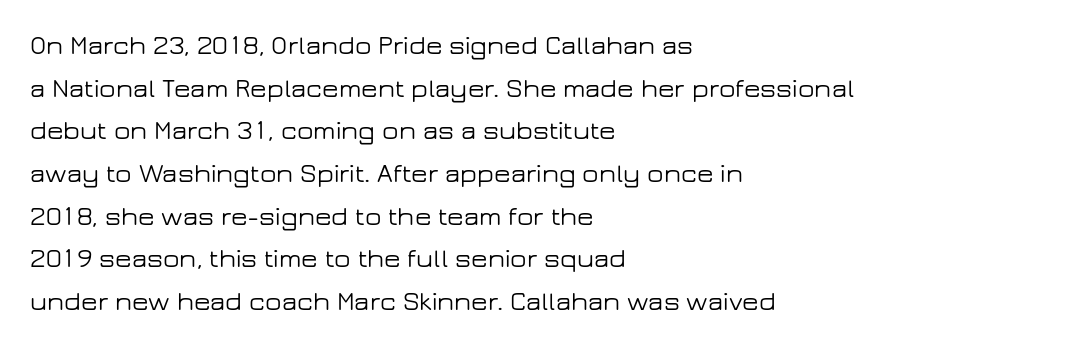
The image shows 27 px text type, upright; set left-aligned, normal line spacing (1.58x), normal letter spacing, not underlined.
